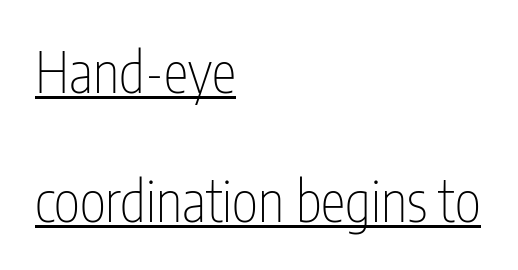
Q: Is the text bold? A: No.
Q: Is the text italic (slanted)? A: No, it is upright.
Q: Is the typeface a serif or a sans-serif typeface? A: Sans-serif.
Q: Is the text underlined? A: Yes.
Q: How is the paragraph aligned? A: Left-aligned.
Q: Is the spacing between letters normal or unusually wide? A: Normal.
Q: Is the spacing between lines tight, normal or loose? A: Loose.
Q: Width (condensed, normal, or wide)? A: Condensed.
Q: Stroke contrast? A: Low.
Q: x-height? A: Medium.
Q: Monospaced? A: No.
